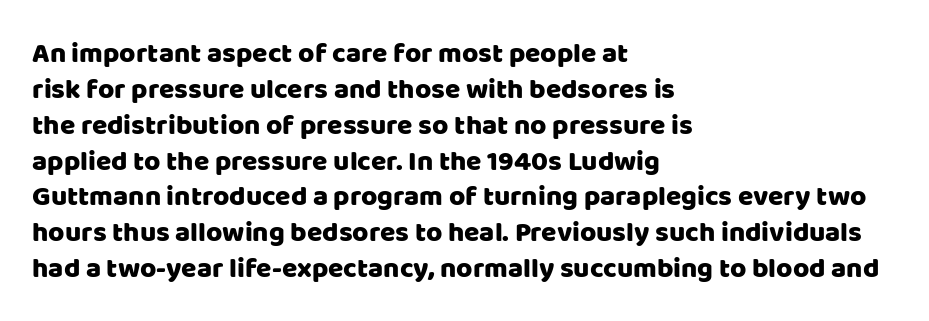
Q: Is the text italic (slanted)? A: No, it is upright.
Q: Is the typeface a serif or a sans-serif typeface? A: Sans-serif.
Q: Is the text underlined? A: No.
Q: How is the paragraph aligned? A: Left-aligned.
Q: Is the spacing between letters normal or unusually wide? A: Normal.
Q: Is the spacing between lines tight, normal or loose? A: Normal.
Q: Width (condensed, normal, or wide)? A: Normal.
Q: Stroke contrast? A: Low.
Q: x-height? A: Large.
Q: Monospaced? A: No.
